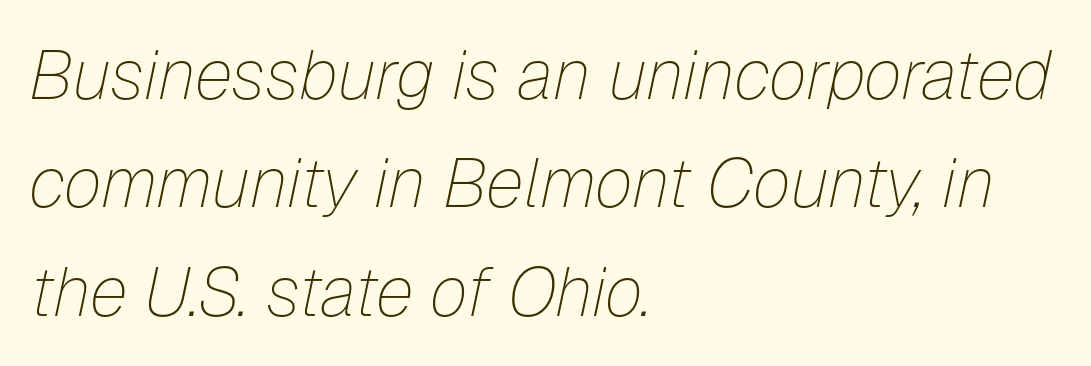
{"italic": "yes", "lean": "right", "slant_degrees": 12, "bold": "no", "weight": "thin", "width": "normal", "stroke_contrast": "low", "x_height": "medium", "monospaced": "no", "underline": "no", "align": "left", "line_spacing": "normal", "line_spacing_ratio": 1.57, "letter_spacing": "normal", "letter_spacing_em": 0.0, "glyph_px": 69}
